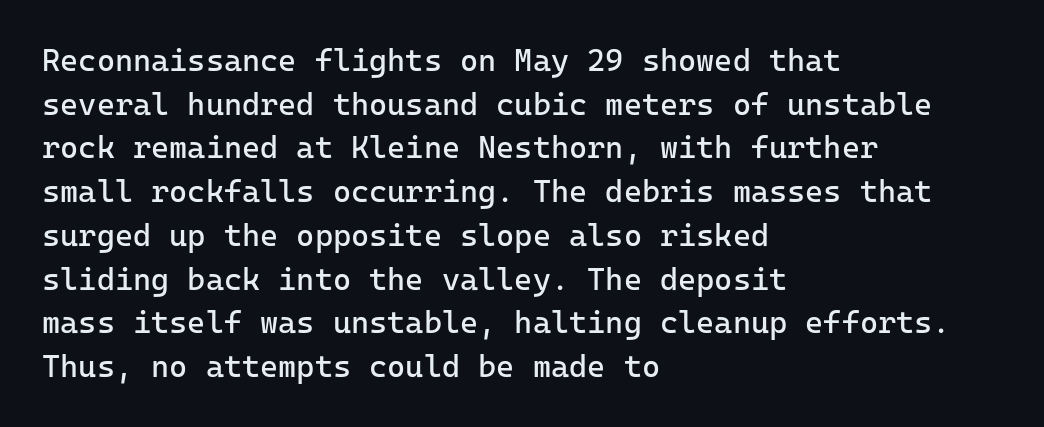
The font family rendered here belongs to the sans-serif group. Check under the words: just untouched page. Every character sits straight up, as roman type does. No heavy texture on the line: the type isn't bold. Which margin do the lines hug? The left one — the right edge is uneven.
